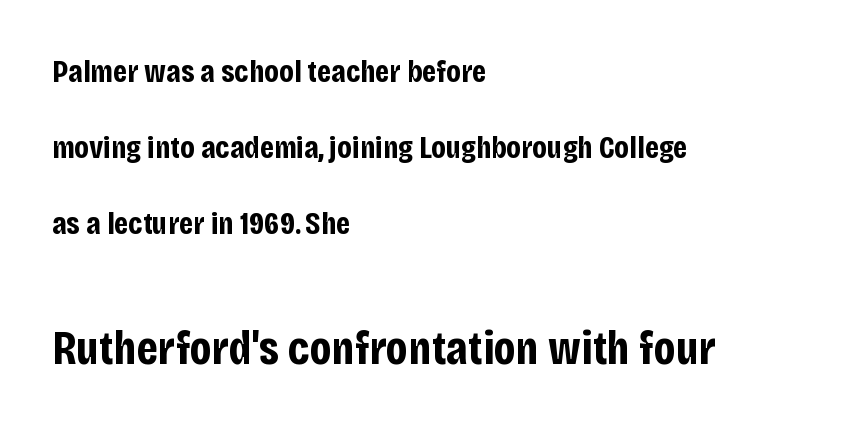
The image shows 48 px bold, condensed sans-serif type, upright; set left-aligned, loose line spacing (2.38x), normal letter spacing, not underlined; the second (bottom) block is 1.5x larger; low stroke contrast and a large x-height.
